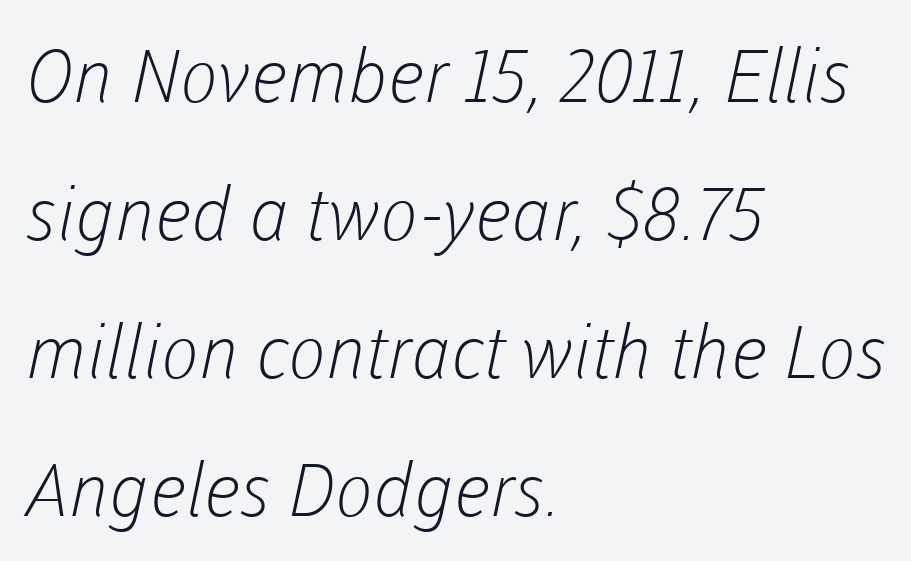
{"serif": "no", "bold": "no", "weight": "light", "width": "normal", "stroke_contrast": "low", "x_height": "medium", "monospaced": "no", "underline": "no", "align": "left", "line_spacing_ratio": 1.89, "letter_spacing": "normal", "letter_spacing_em": 0.0, "glyph_px": 73}
